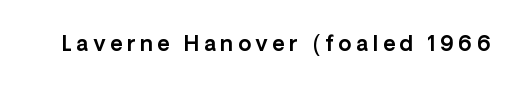
The image shows 21 px text type, upright; set unusually wide letter spacing (+0.22 em), not underlined.
